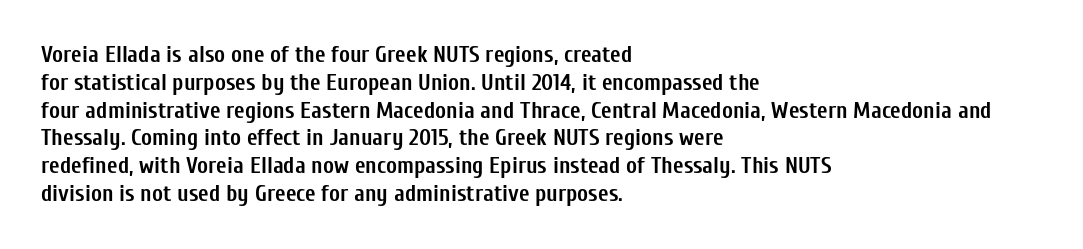
The image shows 23 px bold type, upright; set left-aligned, line spacing 1.21x, normal letter spacing, not underlined.
